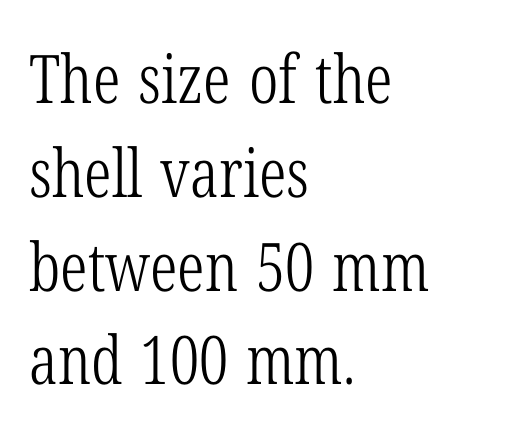
The image shows 67 px light, condensed serif type, upright; set left-aligned, normal line spacing (1.4x), normal letter spacing, not underlined; low stroke contrast and a medium x-height.
